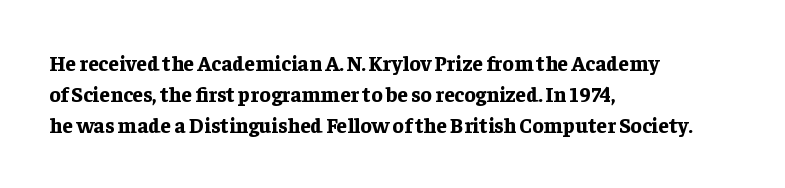
The image shows 21 px bold type, upright; set left-aligned, normal line spacing (1.48x), normal letter spacing, not underlined.
